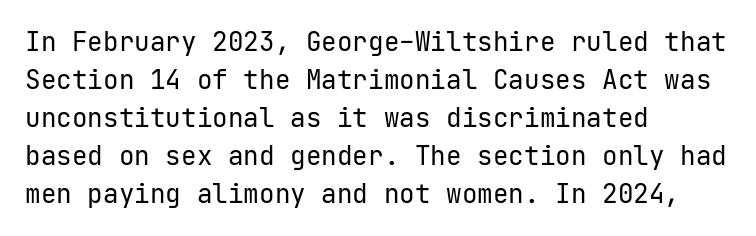
The image shows 26 px text type, upright; set left-aligned, normal line spacing (1.46x), normal letter spacing, not underlined.
